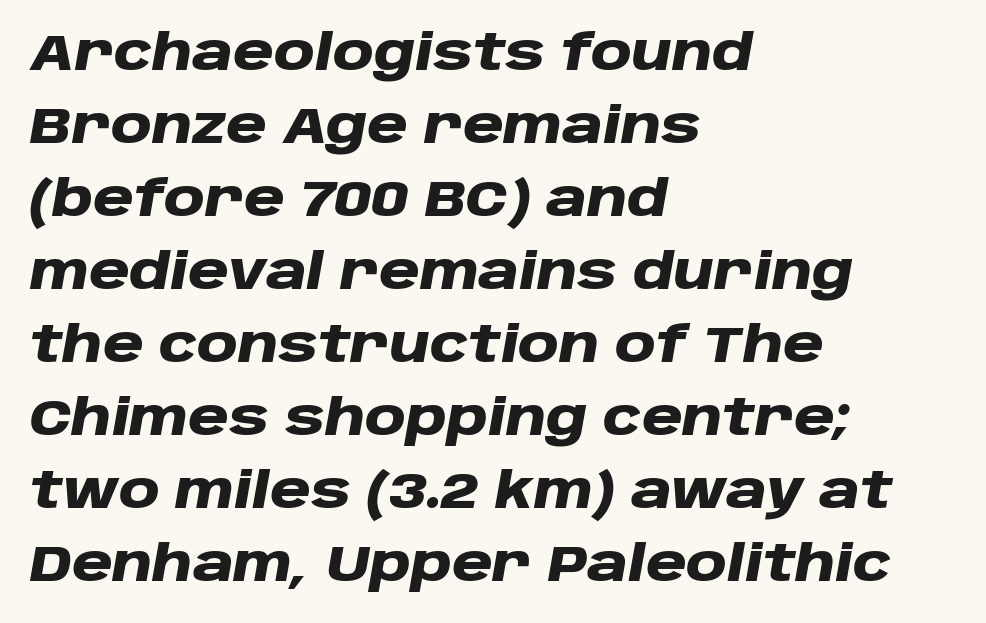
Q: Is the text bold? A: Yes.
Q: Is the text italic (slanted)? A: Yes, it leans right by about 10 degrees.
Q: Is the text underlined? A: No.
Q: How is the paragraph aligned? A: Left-aligned.
Q: Is the spacing between letters normal or unusually wide? A: Normal.
Q: Is the spacing between lines tight, normal or loose? A: Normal.
Q: Width (condensed, normal, or wide)? A: Wide.
Q: Stroke contrast? A: Low.
Q: x-height? A: Large.
Q: Monospaced? A: No.
